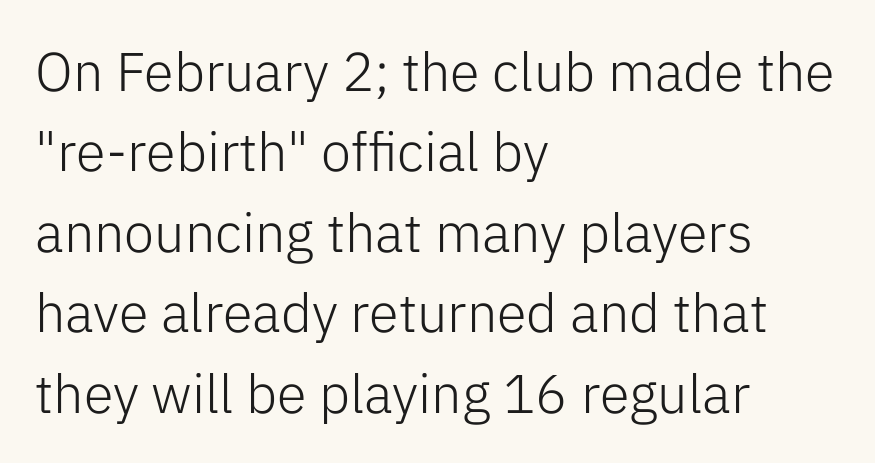
Unlike a traditional serif, this face leaves its strokes unadorned. One-word summary of the alignment: left. The passage shown stacks its lines at a standard gap. The cut favours lightness, reaching ordinary text weight at its darkest. Look at the tracking — it's just the regular setting, nothing added.
